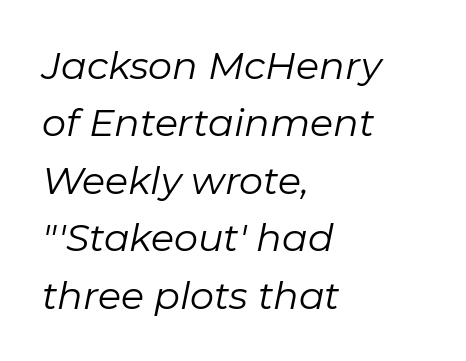
{"italic": "yes", "lean": "right", "slant_degrees": 11, "bold": "no", "weight": "regular", "width": "normal", "stroke_contrast": "low", "x_height": "medium", "monospaced": "no", "underline": "no", "align": "left", "line_spacing": "normal", "line_spacing_ratio": 1.51, "letter_spacing": "normal", "letter_spacing_em": 0.0, "glyph_px": 38}
